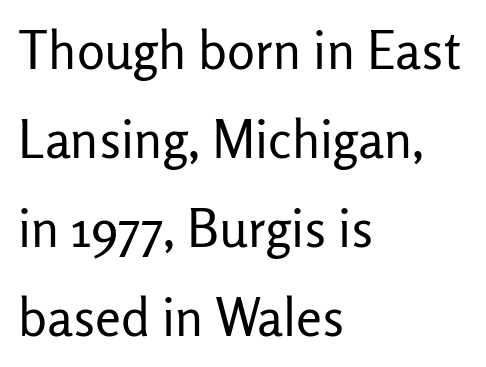
The image shows 52 px regular-weight sans-serif type, upright; set left-aligned, line spacing 1.71x, normal letter spacing, not underlined; low stroke contrast and a medium x-height.
